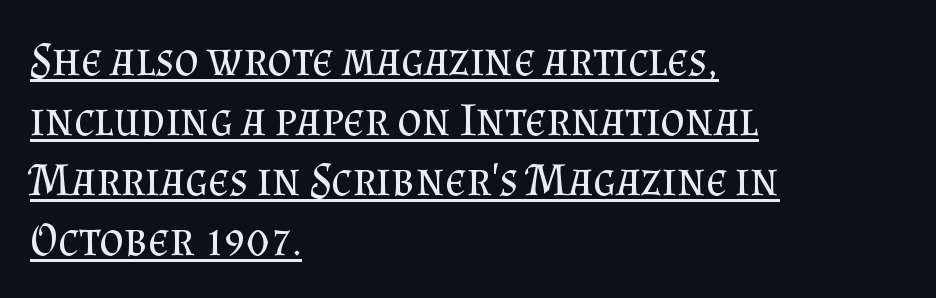
A rule runs beneath these lines of type. Character widths vary here, with narrow letters taking less room than wide ones. This rendering employs a face with finishing strokes, i.e., a serif. The font's upright variant was chosen for this text. Compared with typical paragraphs, the rows here are spaced about the same. Characters follow at the spacing the type designer built in.
